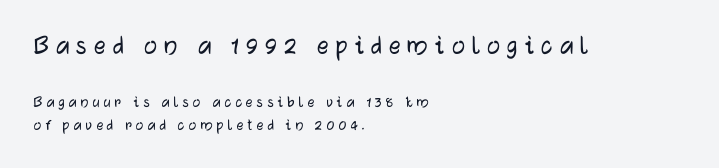
{"serif": "no", "italic": "no", "width": "normal", "stroke_contrast": "low", "x_height": "medium", "monospaced": "no", "underline": "no", "align": "left", "line_spacing": "normal", "line_spacing_ratio": 1.32, "letter_spacing": "wide", "letter_spacing_em": 0.24, "larger_block": "first", "size_ratio": 1.71, "glyph_px": 29}
